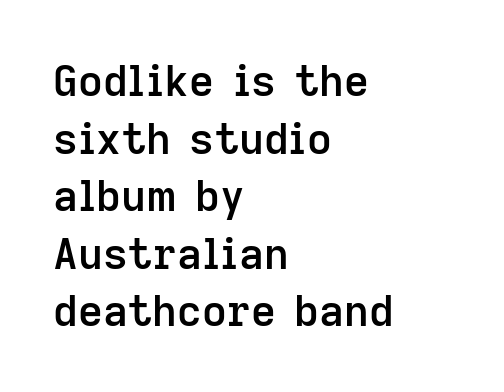
The image shows 43 px semibold sans-serif type, upright; set left-aligned, normal line spacing (1.34x), normal letter spacing, not underlined; low stroke contrast and a medium x-height.
